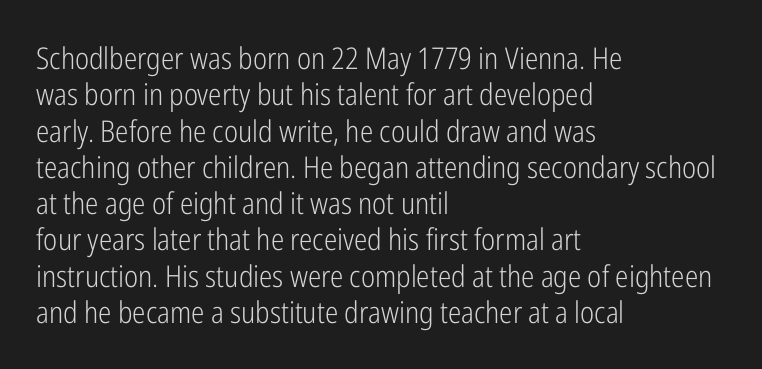
The lettering stays uniformly vertical, giving the passage a roman look. Glyph-to-glyph distance matches everyday printed text. The letters look calm and open, with moderate or lighter stems. A typesetter would call this proportional, since set widths differ per character. Underlining? Definitely not there.
